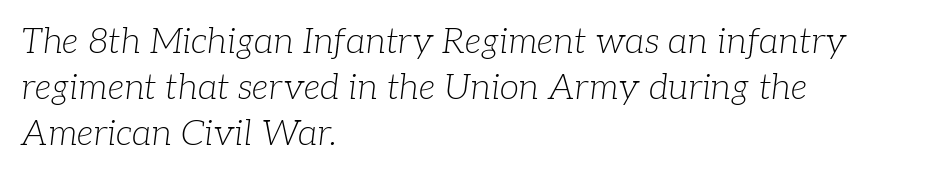
A typesetter would call this leading conventional body-copy spacing. Notice how the passage keeps a crisp vertical edge on the left only. The rendering applies a slant to the glyphs. Serif or sans? Serif — the stroke terminals have little feet. Here the designer chose a conventional face with non-uniform glyph widths.
